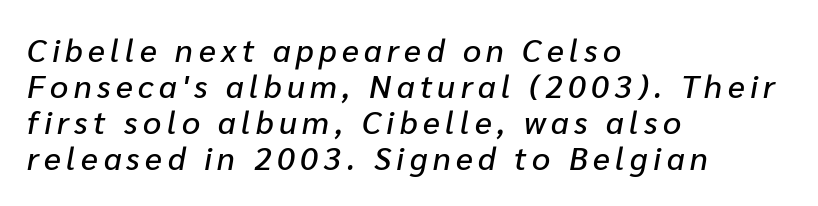
{"italic": "yes", "lean": "right", "slant_degrees": 10, "width": "normal", "stroke_contrast": "low", "x_height": "medium", "monospaced": "no", "underline": "no", "align": "left", "line_spacing": "tight", "line_spacing_ratio": 1.13, "glyph_px": 32}
